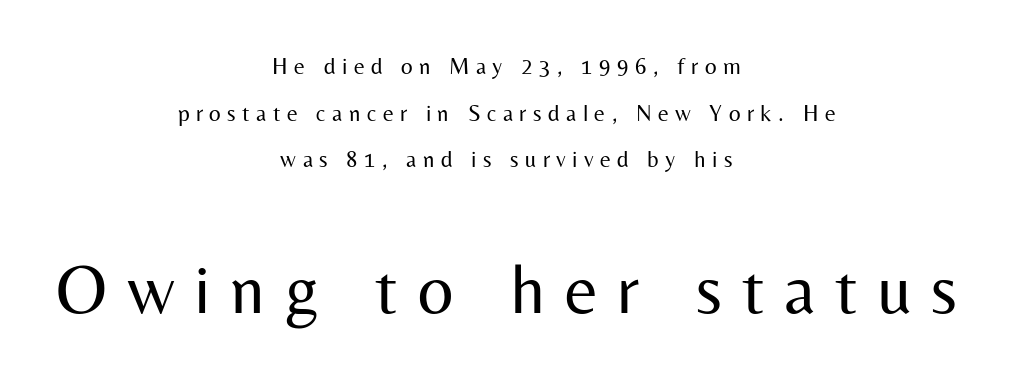
Q: Is the text bold? A: No.
Q: Is the text italic (slanted)? A: No, it is upright.
Q: Is the typeface a serif or a sans-serif typeface? A: Sans-serif.
Q: Is the text underlined? A: No.
Q: How is the paragraph aligned? A: Centered.
Q: Is the spacing between letters normal or unusually wide? A: Unusually wide.
Q: Is the spacing between lines tight, normal or loose? A: Loose.
Q: Which block of text is set in a larger size, the first (top) or the second (bottom)? A: The second (bottom) one.
Q: Width (condensed, normal, or wide)? A: Normal.
Q: Stroke contrast? A: Medium.
Q: x-height? A: Medium.
Q: Monospaced? A: No.
